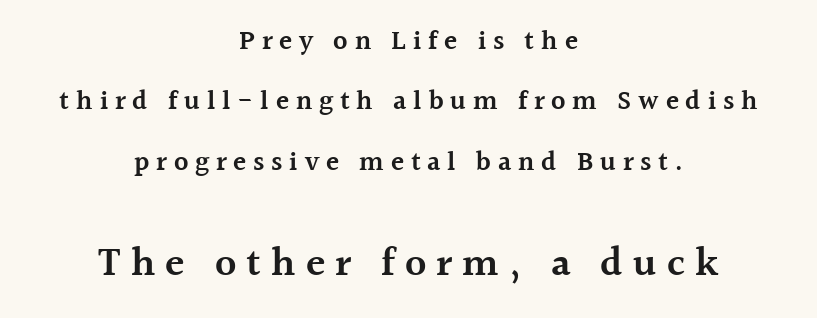
{"serif": "yes", "italic": "no", "bold": "semi", "weight": "semibold", "width": "normal", "x_height": "medium", "monospaced": "no", "underline": "no", "align": "center", "line_spacing": "loose", "line_spacing_ratio": 2.24, "letter_spacing": "wide", "letter_spacing_em": 0.25, "larger_block": "second", "size_ratio": 1.48, "glyph_px": 40}
